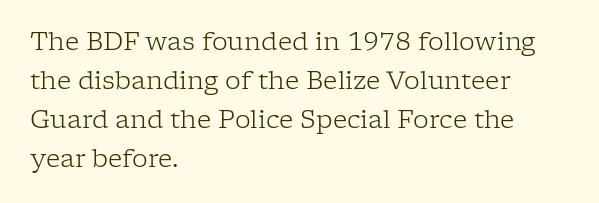
{"italic": "no", "bold": "no", "underline": "no", "align": "left", "line_spacing": "normal", "line_spacing_ratio": 1.56, "letter_spacing": "normal", "letter_spacing_em": 0.0, "glyph_px": 25}
